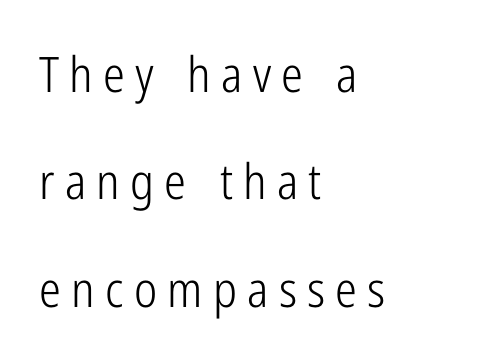
The image shows 49 px light, condensed sans-serif type, upright; set left-aligned, loose line spacing (2.19x), unusually wide letter spacing (+0.21 em), not underlined; low stroke contrast and a medium x-height.
